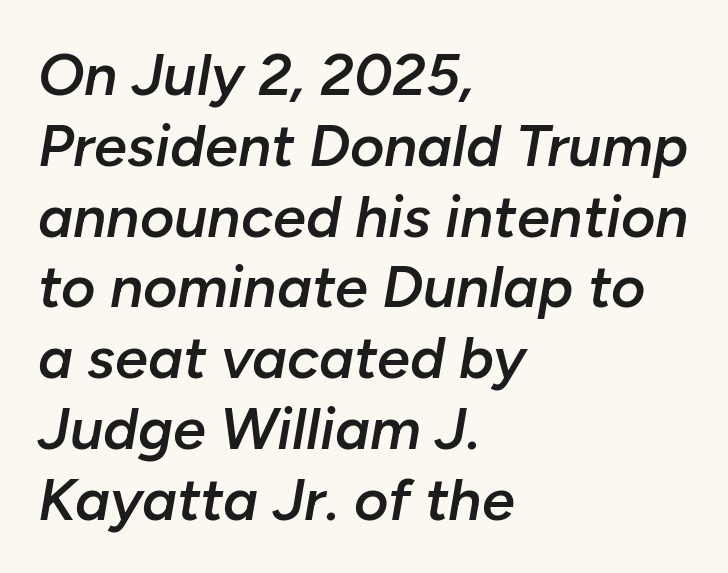
A typesetter would mark this as italic. Any mark beneath the type? The region is blank. Short note: letters normally spaced. Varying glyph widths throughout — classic text-font behaviour. The text block is weighted toward the left margin, trailing off unevenly rightward. The passage shown is semibold, sitting just below true bold.
